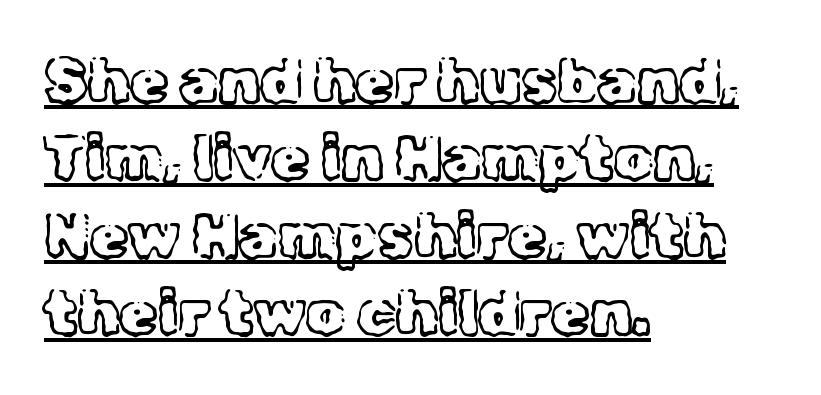
The axis of the letterforms is exactly vertical. You could not count columns in this text — the font is proportionally spaced. These lines are composed in type with serifs. This reads as an unemphasized weight, regular at the heaviest. In terms of letterspacing, this is plain default setting. The paragraph shown leans on its left margin.
